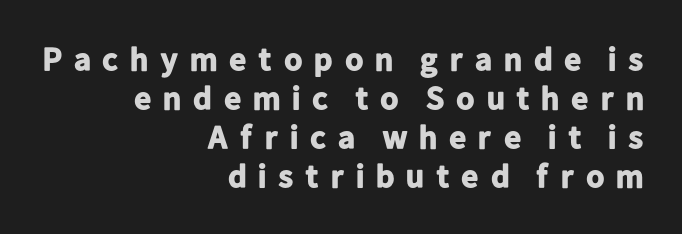
The image shows 33 px bold sans-serif type, upright; set right-aligned, line spacing 1.18x, unusually wide letter spacing (+0.29 em), not underlined; low stroke contrast and a medium x-height.
